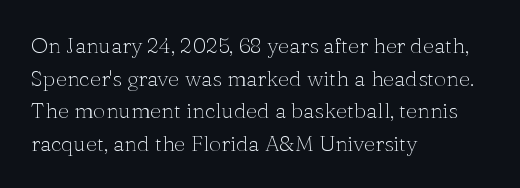
Q: Is the text bold? A: No.
Q: Is the text italic (slanted)? A: No, it is upright.
Q: Is the text underlined? A: No.
Q: How is the paragraph aligned? A: Left-aligned.
Q: Is the spacing between letters normal or unusually wide? A: Normal.
Q: Is the spacing between lines tight, normal or loose? A: Normal.
